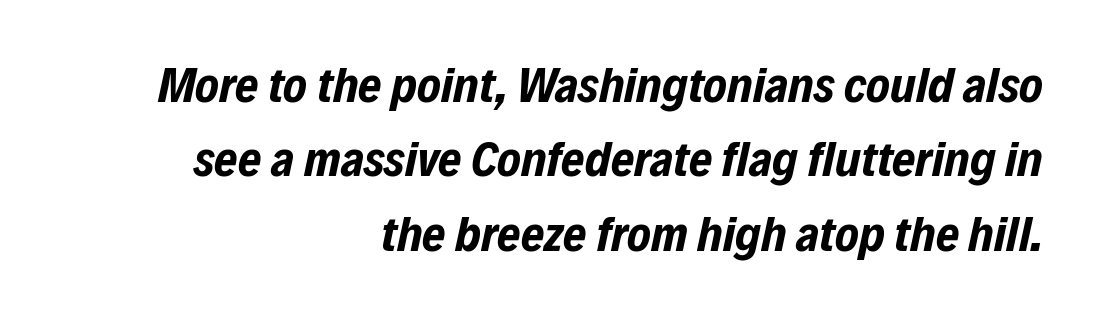
{"italic": "yes", "lean": "right", "slant_degrees": 12, "bold": "yes", "weight": "bold", "width": "condensed", "stroke_contrast": "low", "x_height": "medium", "monospaced": "no", "underline": "no", "align": "right", "line_spacing": "normal", "line_spacing_ratio": 1.49, "letter_spacing": "normal", "letter_spacing_em": 0.0, "glyph_px": 50}
